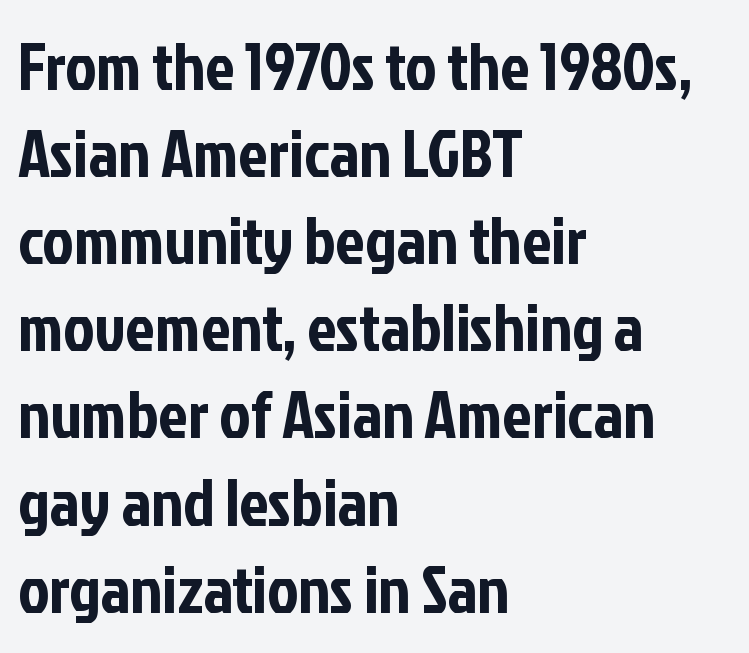
Q: Is the text italic (slanted)? A: No, it is upright.
Q: Is the typeface a serif or a sans-serif typeface? A: Sans-serif.
Q: Is the text underlined? A: No.
Q: How is the paragraph aligned? A: Left-aligned.
Q: Is the spacing between letters normal or unusually wide? A: Normal.
Q: Is the spacing between lines tight, normal or loose? A: Normal.
Q: Width (condensed, normal, or wide)? A: Condensed.
Q: Stroke contrast? A: Low.
Q: x-height? A: Medium.
Q: Monospaced? A: No.
